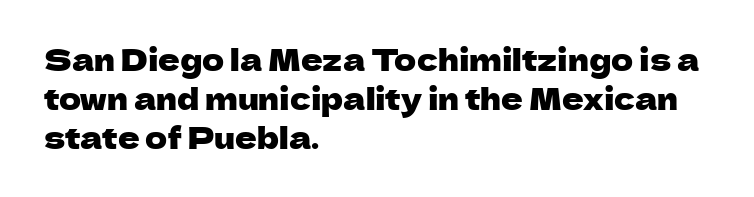
The image shows 30 px sans-serif type, upright; set left-aligned, normal line spacing (1.3x), normal letter spacing, not underlined; low stroke contrast and a medium x-height.
